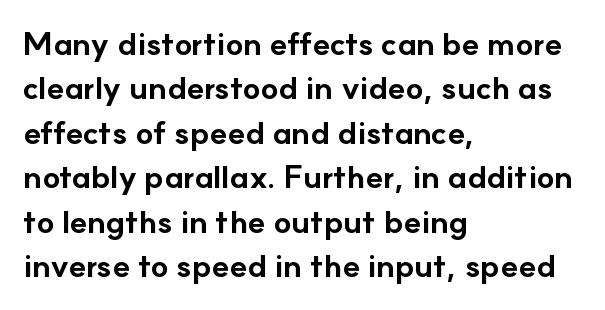
Upright lettering throughout. Left-aligned paragraph, ragged on the right. This rendering employs a face without finishing strokes, i.e., a sans-serif. Do the characters align in a grid? No, the font is proportional. Regarding leading, the lines here are spaced in the standard way.
